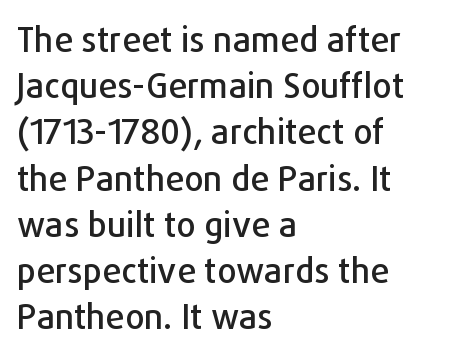
The lettering holds an erect, upright posture throughout. The space beneath each line is pristine and unruled. Regarding serifs, this sample does without them. These lines stack with their left ends in a neat column. The rendering uses natural spacing where letterforms have individual widths.
